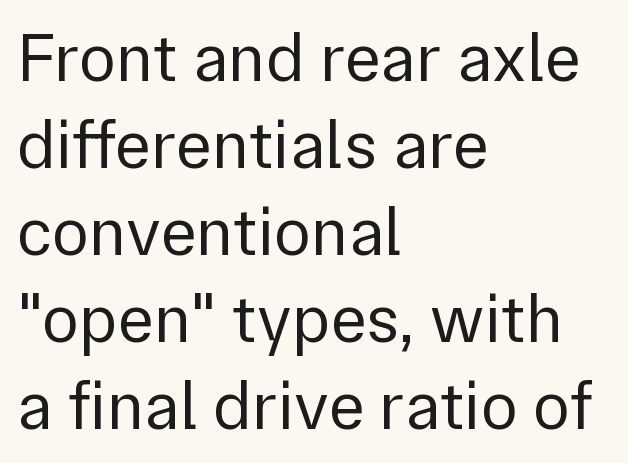
{"serif": "no", "italic": "no", "bold": "no", "weight": "regular", "width": "normal", "stroke_contrast": "low", "x_height": "medium", "monospaced": "no", "underline": "no", "align": "left", "line_spacing": "normal", "line_spacing_ratio": 1.26, "letter_spacing": "normal", "letter_spacing_em": 0.0, "glyph_px": 69}
